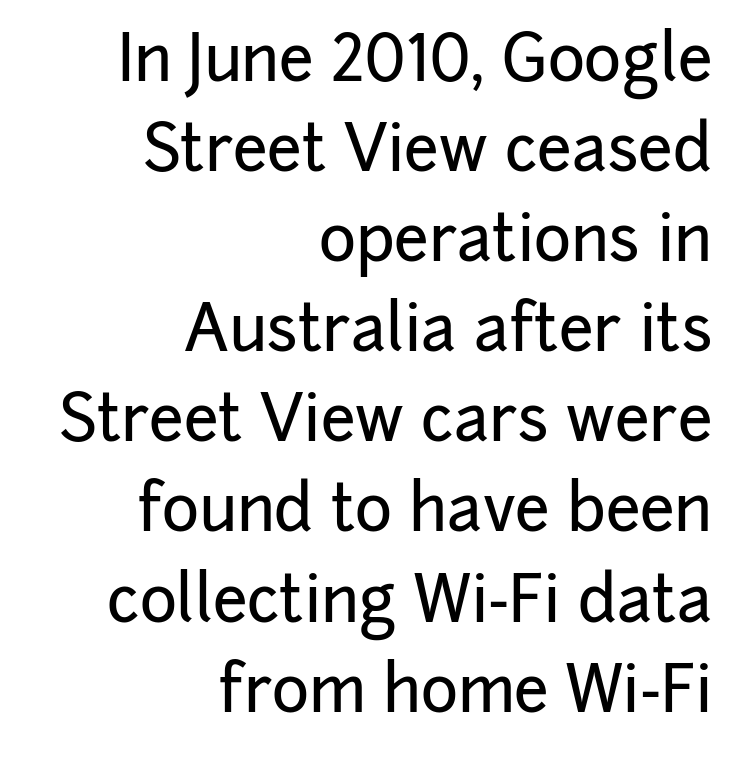
Q: Is the text italic (slanted)? A: No, it is upright.
Q: Is the typeface a serif or a sans-serif typeface? A: Sans-serif.
Q: Is the text underlined? A: No.
Q: How is the paragraph aligned? A: Right-aligned.
Q: Is the spacing between letters normal or unusually wide? A: Normal.
Q: Is the spacing between lines tight, normal or loose? A: Normal.
Q: Width (condensed, normal, or wide)? A: Normal.
Q: Stroke contrast? A: Low.
Q: x-height? A: Medium.
Q: Monospaced? A: No.
